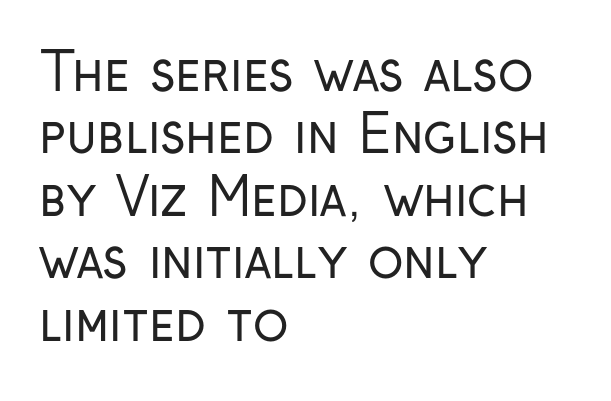
{"serif": "no", "italic": "no", "bold": "no", "weight": "regular", "width": "condensed", "stroke_contrast": "low", "x_height": "medium", "monospaced": "no", "underline": "no", "align": "left", "line_spacing_ratio": 1.2, "letter_spacing": "normal", "letter_spacing_em": 0.0, "glyph_px": 52}
